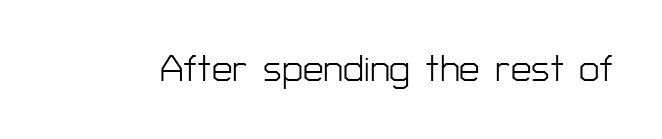
Unmarked baselines from the first word to the last. This is not heavy type; no bold has been used. The font's upright variant was chosen for this text. There is no visible air inserted between adjacent glyphs. These lines are rendered in a variable-pitch font. The characters display no serif detailing; their extremities are plain.
